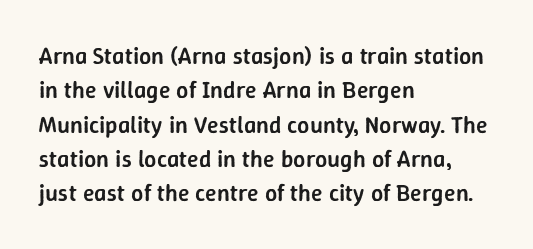
Q: Is the text bold? A: Semi-bold.
Q: Is the text italic (slanted)? A: No, it is upright.
Q: Is the text underlined? A: No.
Q: How is the paragraph aligned? A: Left-aligned.
Q: Is the spacing between letters normal or unusually wide? A: Normal.
Q: Is the spacing between lines tight, normal or loose? A: Normal.
